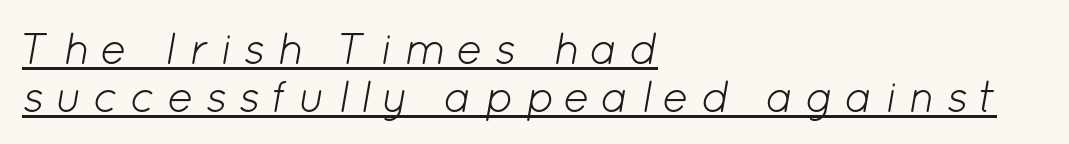
The letters are spread apart with noticeably loose tracking. Emphasis-style slanted type is in use. Notice how descenders almost collide with the ascenders below — that's tight leading. Heaviness? Minimal to ordinary, like unemphasized prose.
